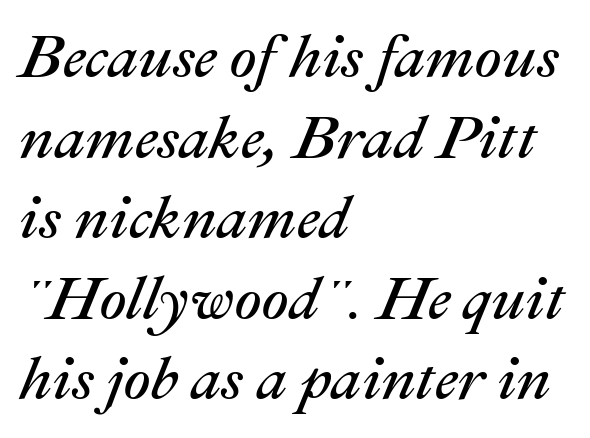
The image shows 61 px regular-weight type, italic (leaning right); set left-aligned, normal line spacing (1.32x), normal letter spacing, not underlined; medium stroke contrast and a medium x-height.
